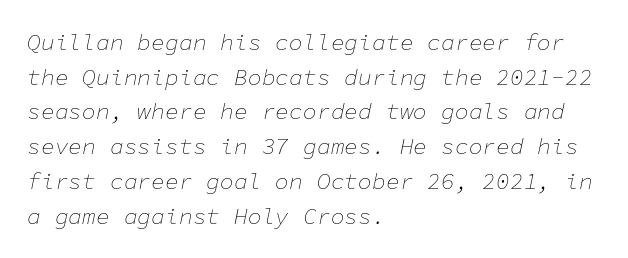
{"italic": "yes", "lean": "right", "slant_degrees": 11, "bold": "no", "underline": "no", "align": "left", "line_spacing": "normal", "line_spacing_ratio": 1.51, "letter_spacing": "normal", "letter_spacing_em": 0.0, "glyph_px": 23}
